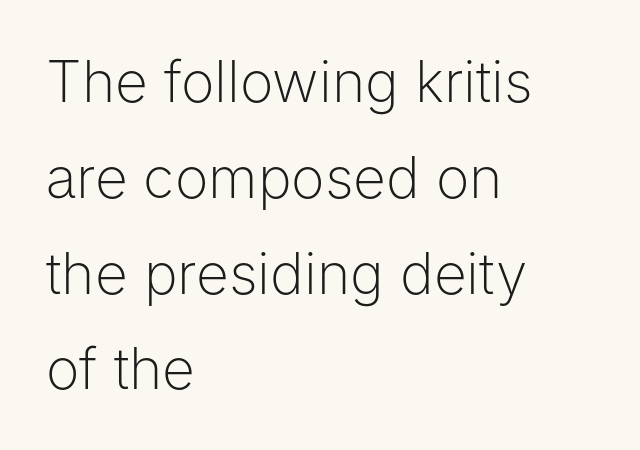
The image shows 57 px light sans-serif type, upright; set left-aligned, normal line spacing (1.68x), normal letter spacing, not underlined; low stroke contrast and a medium x-height.
